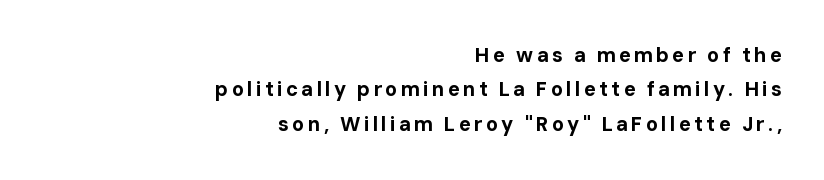
Q: Is the text bold? A: Yes.
Q: Is the text italic (slanted)? A: No, it is upright.
Q: Is the text underlined? A: No.
Q: How is the paragraph aligned? A: Right-aligned.
